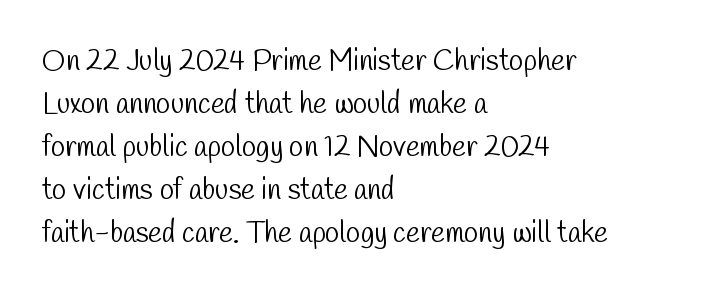
Line starts are locked; line ends wander. Looks like regular typesetting: each glyph gets only the width it needs. Each letter's strokes conclude bluntly, with no projecting serifs. Each row of text sits above clean, open space. Summary of vertical rhythm: regular, with standard interline spacing. Stroke thickness stays within the range of a standard reading face or lighter.
